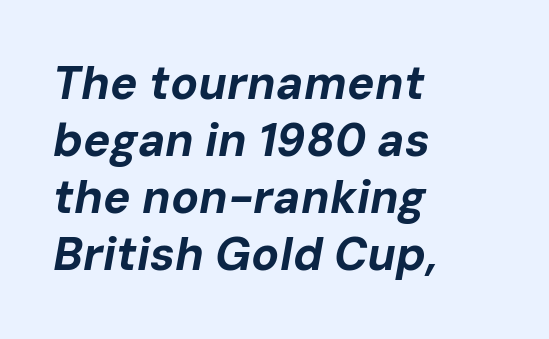
Q: Is the text bold? A: Yes.
Q: Is the text italic (slanted)? A: Yes, it leans right by about 10 degrees.
Q: Is the text underlined? A: No.
Q: How is the paragraph aligned? A: Left-aligned.
Q: Is the spacing between letters normal or unusually wide? A: Normal.
Q: Width (condensed, normal, or wide)? A: Normal.
Q: Stroke contrast? A: Low.
Q: x-height? A: Medium.
Q: Monospaced? A: No.
